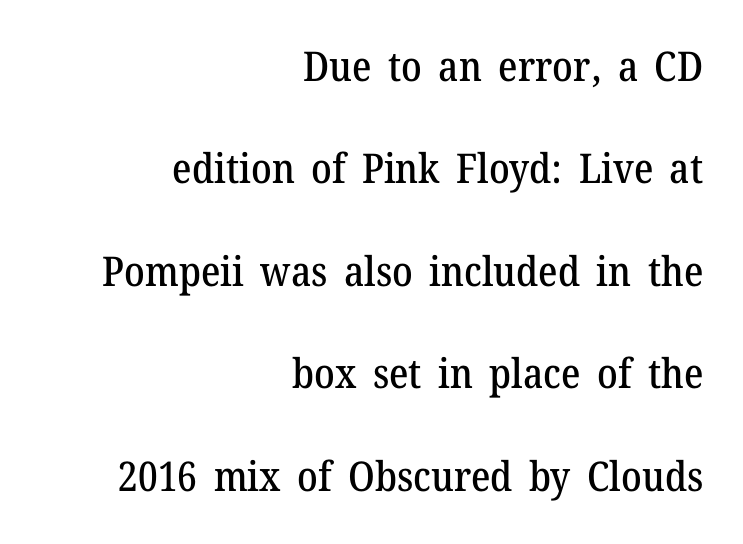
Q: Is the text italic (slanted)? A: No, it is upright.
Q: Is the typeface a serif or a sans-serif typeface? A: Serif.
Q: Is the text underlined? A: No.
Q: How is the paragraph aligned? A: Right-aligned.
Q: Is the spacing between letters normal or unusually wide? A: Normal.
Q: Is the spacing between lines tight, normal or loose? A: Loose.
Q: Width (condensed, normal, or wide)? A: Normal.
Q: Stroke contrast? A: Medium.
Q: x-height? A: Medium.
Q: Monospaced? A: No.
